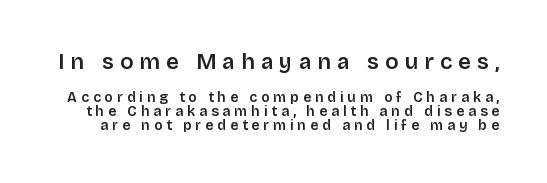
{"italic": "no", "bold": "semi", "underline": "no", "line_spacing": "tight", "line_spacing_ratio": 1.01, "letter_spacing": "wide", "letter_spacing_em": 0.28, "larger_block": "first", "size_ratio": 1.57, "glyph_px": 22}
